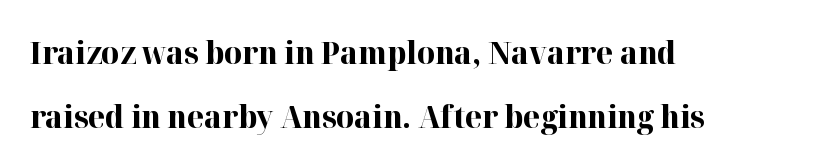
Q: Is the text bold? A: Yes.
Q: Is the text italic (slanted)? A: No, it is upright.
Q: Is the typeface a serif or a sans-serif typeface? A: Serif.
Q: Is the text underlined? A: No.
Q: How is the paragraph aligned? A: Left-aligned.
Q: Is the spacing between letters normal or unusually wide? A: Normal.
Q: Is the spacing between lines tight, normal or loose? A: Loose.
Q: Width (condensed, normal, or wide)? A: Normal.
Q: Stroke contrast? A: High.
Q: x-height? A: Medium.
Q: Monospaced? A: No.
